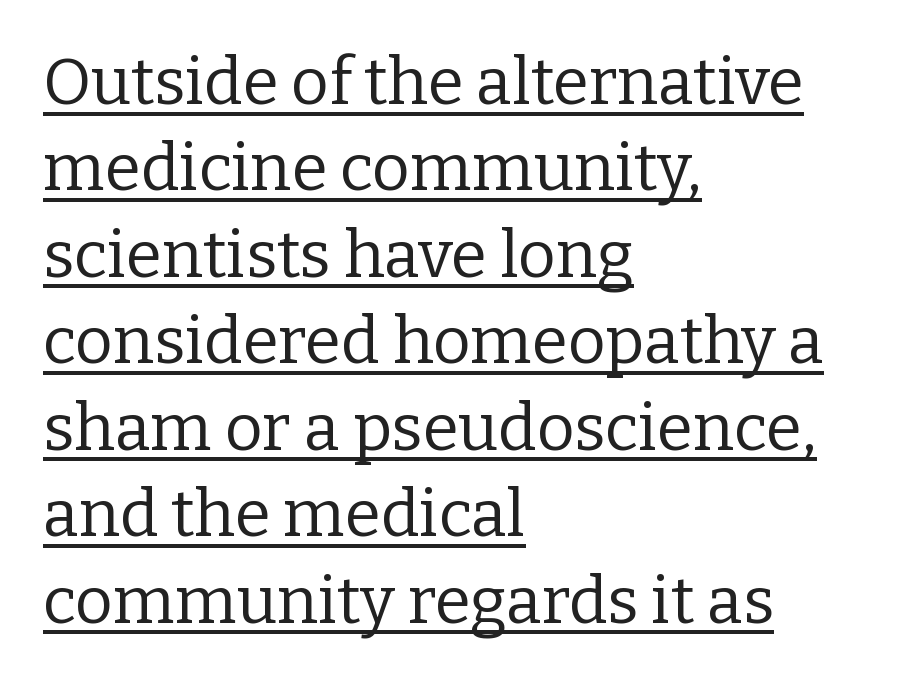
{"serif": "yes", "italic": "no", "bold": "no", "weight": "regular", "width": "normal", "stroke_contrast": "low", "x_height": "medium", "monospaced": "no", "underline": "yes", "align": "left", "line_spacing": "normal", "line_spacing_ratio": 1.33, "letter_spacing": "normal", "letter_spacing_em": 0.0, "glyph_px": 65}
